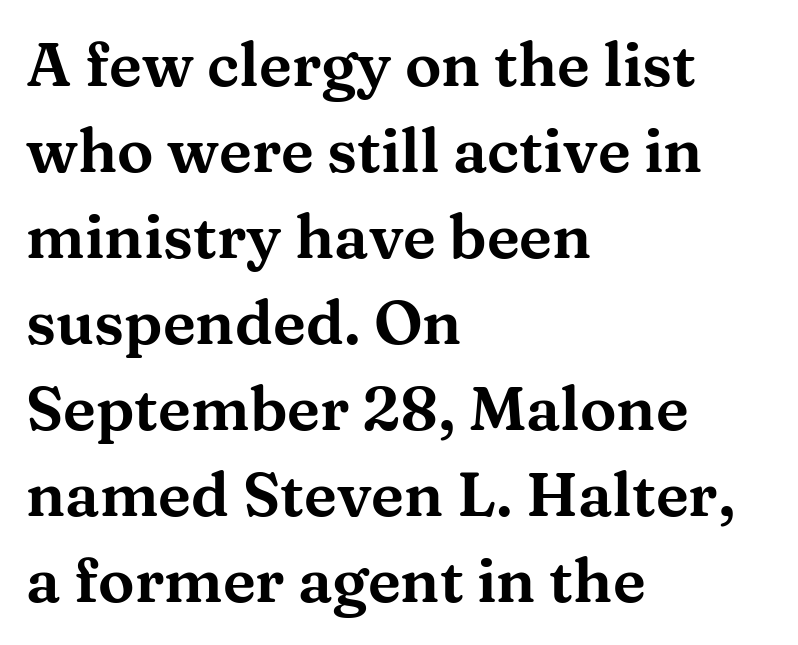
The rendering keeps characters at their native spacing. Horizontal bands of white between lines are of average thickness. The lines in this sample share a left origin and differ only in where they stop. Here the designer chose a conventional face with non-uniform glyph widths. Is there any slant? The stems are plumb. Small tapered or slab feet sit at the stroke ends, so this counts as serif.
